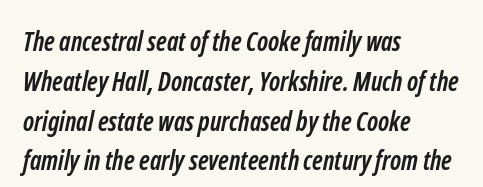
The image shows 26 px bold type; set left-aligned, normal line spacing (1.53x), normal letter spacing, not underlined.
